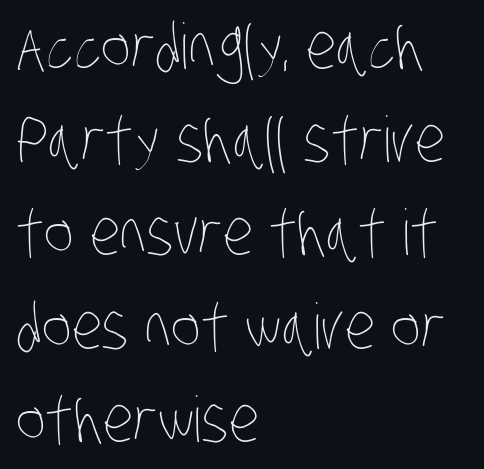
The image shows 63 px thin, condensed type; set left-aligned, normal line spacing (1.48x), normal letter spacing, not underlined; low stroke contrast and a large x-height.
